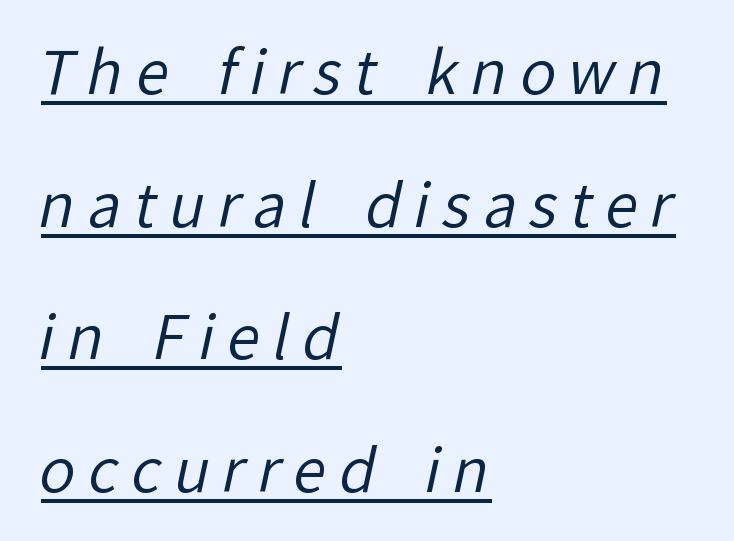
The image shows 60 px regular-weight sans-serif type; set left-aligned, loose line spacing (2.21x), unusually wide letter spacing (+0.21 em), underlined; low stroke contrast and a medium x-height.
